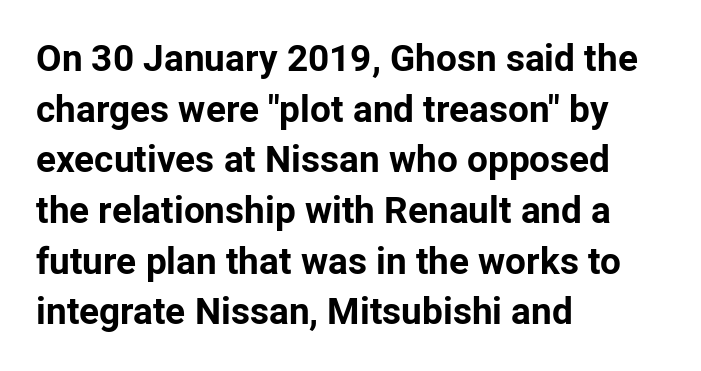
This sample has the flowing, uneven cadence of proportional lettering. A typesetter would label this face a sans. Upright lettering throughout. I'd describe the lettering as bold — thick and assertive.
